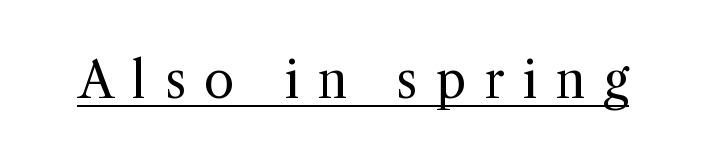
{"serif": "yes", "italic": "no", "bold": "no", "weight": "regular", "width": "normal", "x_height": "medium", "monospaced": "no", "underline": "yes", "letter_spacing": "wide", "letter_spacing_em": 0.37, "glyph_px": 49}
